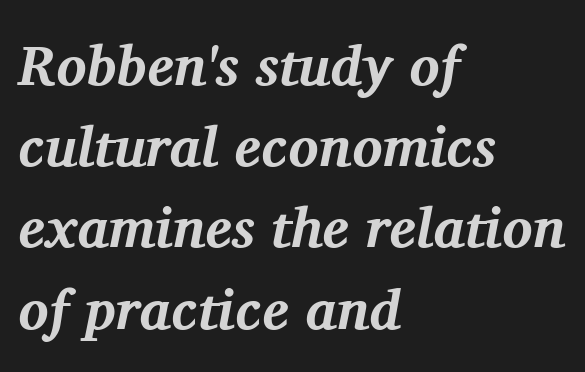
The image shows 56 px bold serif type, italic (leaning right); set left-aligned, normal line spacing (1.45x), normal letter spacing, not underlined; medium stroke contrast and a medium x-height.
